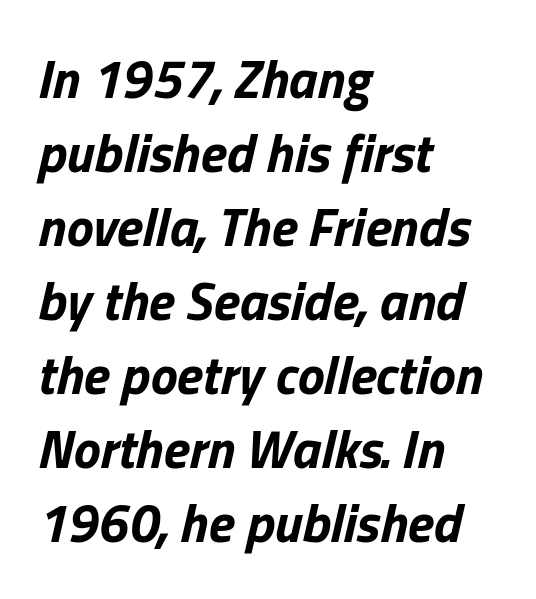
Q: Is the text bold? A: Yes.
Q: Is the text italic (slanted)? A: Yes, it leans right by about 13 degrees.
Q: Is the text underlined? A: No.
Q: How is the paragraph aligned? A: Left-aligned.
Q: Is the spacing between letters normal or unusually wide? A: Normal.
Q: Is the spacing between lines tight, normal or loose? A: Normal.
Q: Width (condensed, normal, or wide)? A: Normal.
Q: Stroke contrast? A: Low.
Q: x-height? A: Medium.
Q: Monospaced? A: No.
